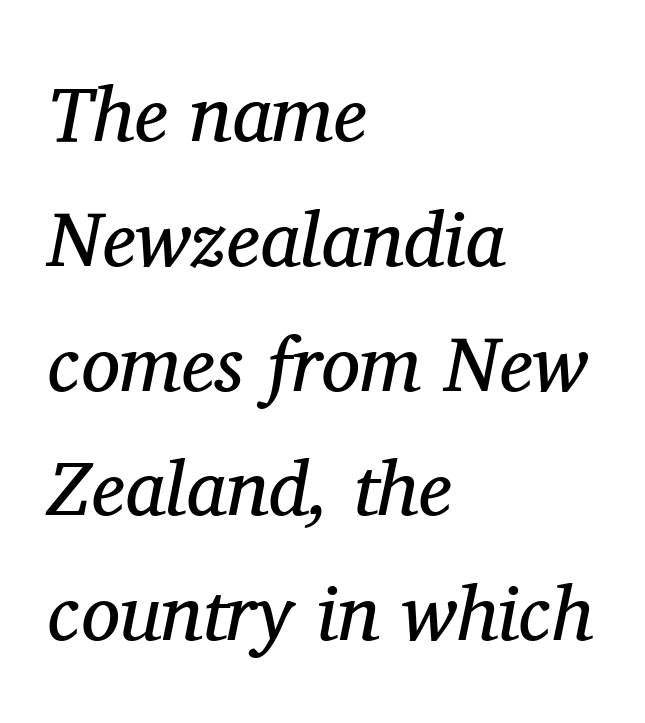
Q: Is the text bold? A: No.
Q: Is the text italic (slanted)? A: Yes, it leans right by about 11 degrees.
Q: Is the typeface a serif or a sans-serif typeface? A: Serif.
Q: Is the text underlined? A: No.
Q: How is the paragraph aligned? A: Left-aligned.
Q: Is the spacing between letters normal or unusually wide? A: Normal.
Q: Is the spacing between lines tight, normal or loose? A: Normal.
Q: Width (condensed, normal, or wide)? A: Normal.
Q: Stroke contrast? A: Medium.
Q: x-height? A: Medium.
Q: Monospaced? A: No.
